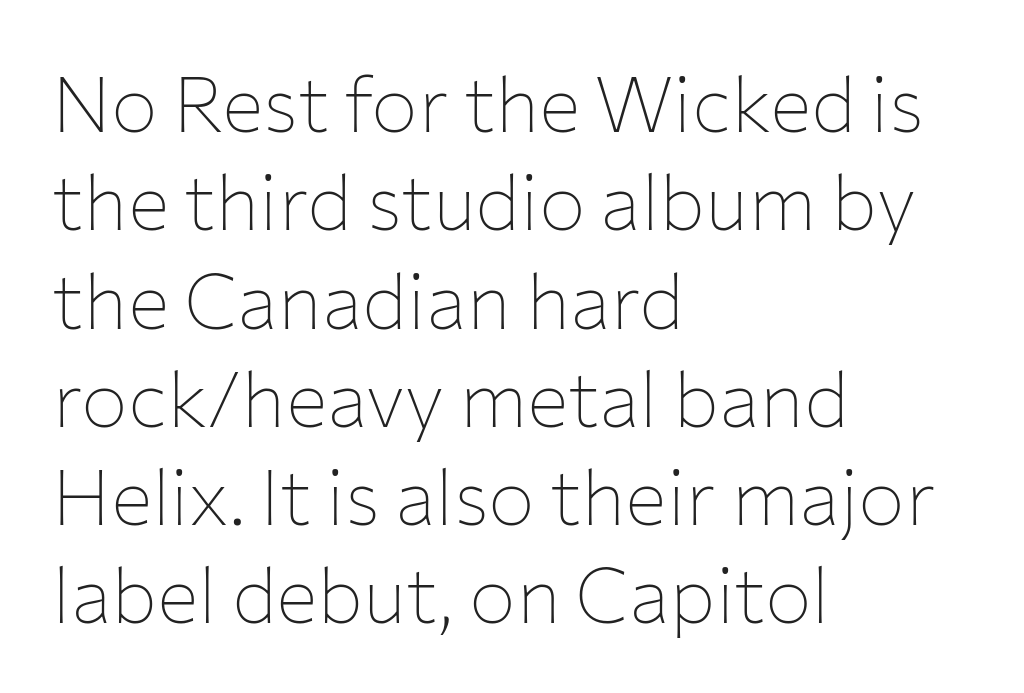
Q: Is the text bold? A: No.
Q: Is the text italic (slanted)? A: No, it is upright.
Q: Is the typeface a serif or a sans-serif typeface? A: Sans-serif.
Q: Is the text underlined? A: No.
Q: How is the paragraph aligned? A: Left-aligned.
Q: Is the spacing between letters normal or unusually wide? A: Normal.
Q: Is the spacing between lines tight, normal or loose? A: Normal.
Q: Width (condensed, normal, or wide)? A: Normal.
Q: Stroke contrast? A: Low.
Q: x-height? A: Medium.
Q: Monospaced? A: No.
